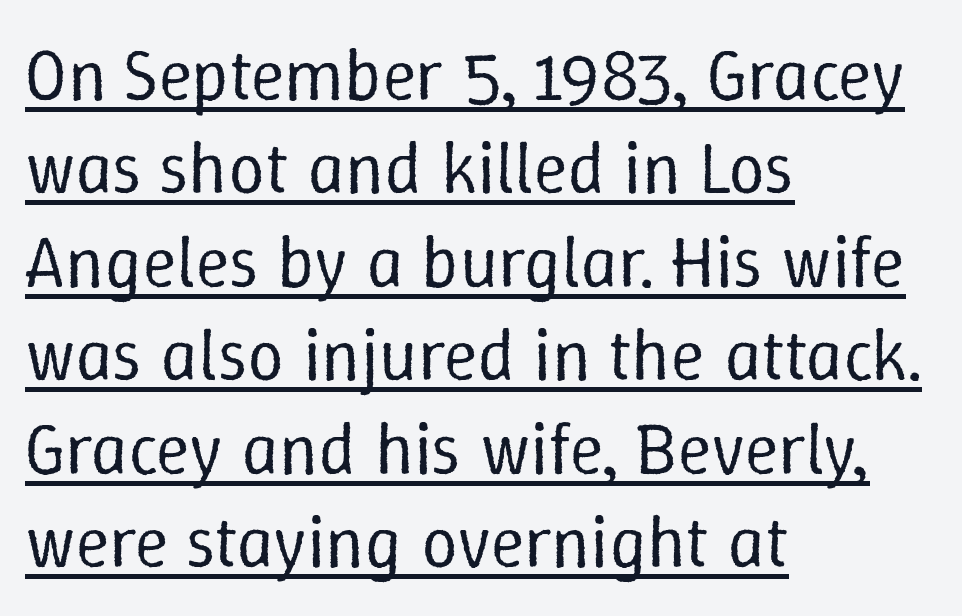
{"italic": "no", "bold": "no", "weight": "regular", "width": "normal", "stroke_contrast": "low", "x_height": "medium", "monospaced": "no", "underline": "yes", "align": "left", "line_spacing": "normal", "line_spacing_ratio": 1.28, "letter_spacing": "normal", "letter_spacing_em": 0.0, "glyph_px": 73}
